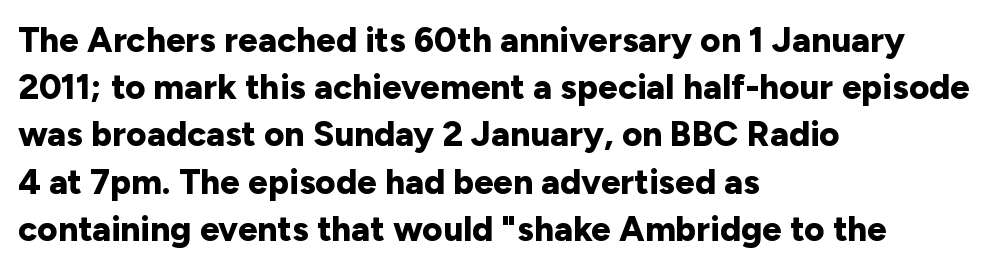
{"serif": "no", "italic": "no", "bold": "yes", "weight": "bold", "width": "normal", "stroke_contrast": "low", "x_height": "medium", "monospaced": "no", "underline": "no", "align": "left", "line_spacing": "normal", "line_spacing_ratio": 1.35, "letter_spacing": "normal", "letter_spacing_em": 0.0, "glyph_px": 35}
